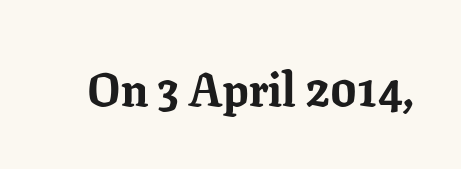
Q: Is the text bold? A: Yes.
Q: Is the text italic (slanted)? A: No, it is upright.
Q: Is the typeface a serif or a sans-serif typeface? A: Serif.
Q: Is the text underlined? A: No.
Q: Is the spacing between letters normal or unusually wide? A: Normal.
Q: Width (condensed, normal, or wide)? A: Normal.
Q: Stroke contrast? A: Low.
Q: x-height? A: Medium.
Q: Monospaced? A: No.
